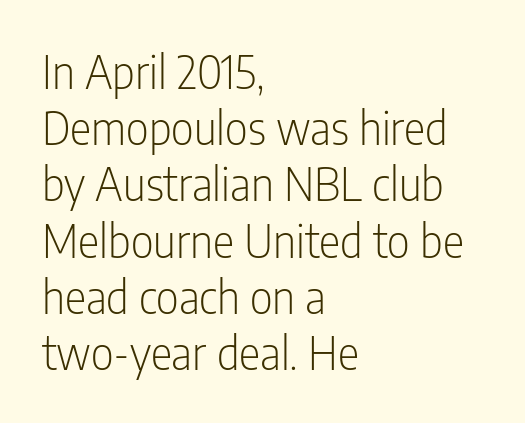
The image shows 45 px light, condensed sans-serif type, upright; set left-aligned, normal line spacing (1.25x), normal letter spacing, not underlined; low stroke contrast and a medium x-height.
